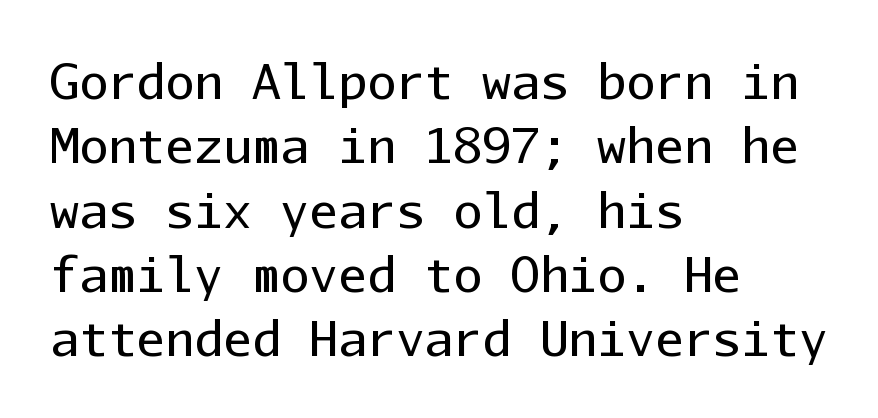
Q: Is the text bold? A: No.
Q: Is the text italic (slanted)? A: No, it is upright.
Q: Is the typeface a serif or a sans-serif typeface? A: Sans-serif.
Q: Is the text underlined? A: No.
Q: How is the paragraph aligned? A: Left-aligned.
Q: Is the spacing between letters normal or unusually wide? A: Normal.
Q: Is the spacing between lines tight, normal or loose? A: Normal.
Q: Width (condensed, normal, or wide)? A: Normal.
Q: Stroke contrast? A: Low.
Q: x-height? A: Medium.
Q: Monospaced? A: Yes.
